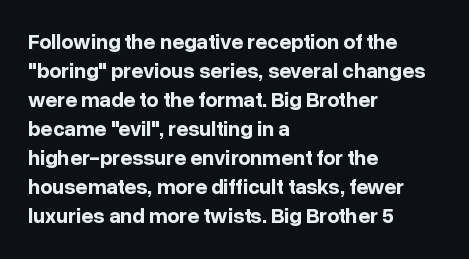
Q: Is the text bold? A: Yes.
Q: Is the text italic (slanted)? A: No, it is upright.
Q: Is the text underlined? A: No.
Q: How is the paragraph aligned? A: Left-aligned.
Q: Is the spacing between letters normal or unusually wide? A: Normal.
Q: Is the spacing between lines tight, normal or loose? A: Normal.
